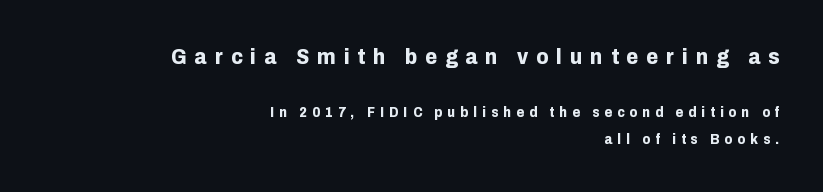
{"italic": "no", "bold": "yes", "underline": "no", "align": "right", "line_spacing": "loose", "line_spacing_ratio": 1.93, "letter_spacing": "wide", "letter_spacing_em": 0.36, "larger_block": "first", "size_ratio": 1.57, "glyph_px": 22}
